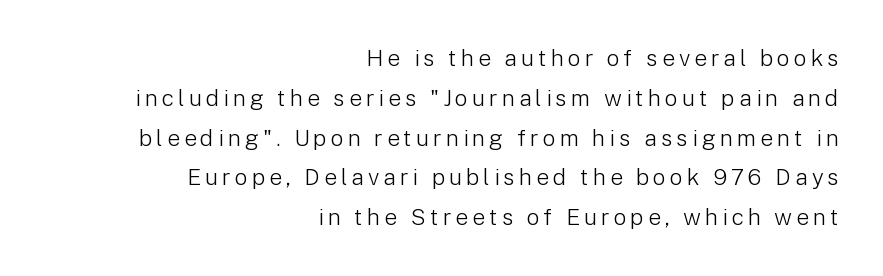
No extra ink here — the face is not bold. If you drew a ruler down the right edge, every line would touch it. Quick note: not italic, upright. Anything drawn beneath the words? Only blank space.
